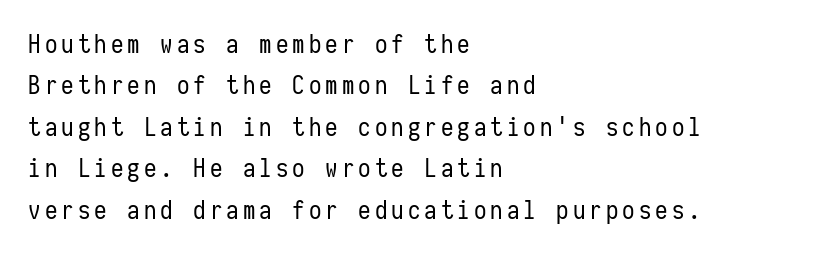
{"italic": "no", "bold": "no", "underline": "no", "align": "left", "line_spacing": "normal", "line_spacing_ratio": 1.66, "glyph_px": 25}
